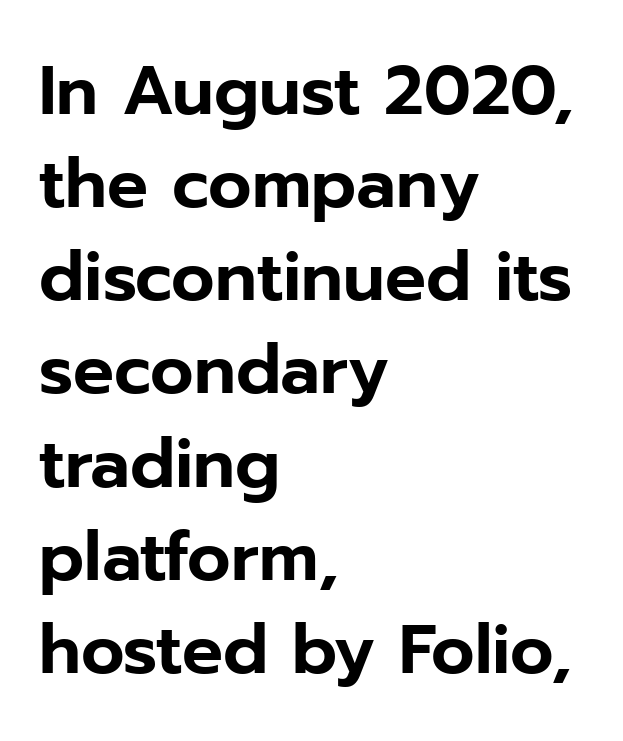
Look at the bottom of the vertical strokes: they stop flat, with no serifs. The type is set solid horizontally, with unmodified tracking. Line beginnings align vertically; line endings do not. Rows of type keep a routine distance in the vertical direction.
